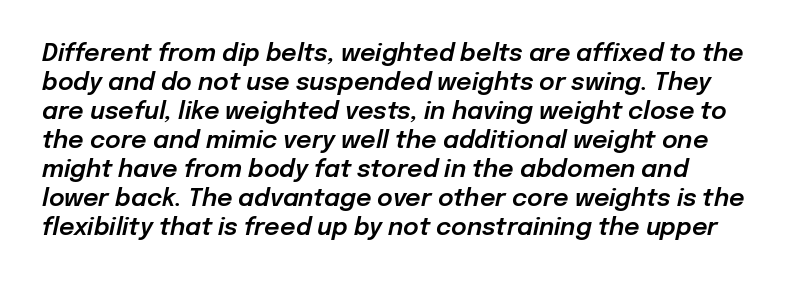
{"italic": "yes", "lean": "right", "slant_degrees": 12, "underline": "no", "line_spacing_ratio": 1.21, "letter_spacing": "normal", "letter_spacing_em": 0.0, "glyph_px": 24}
